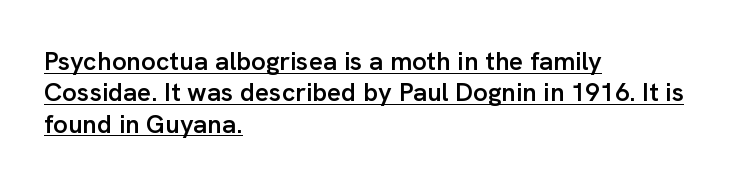
{"italic": "no", "bold": "semi", "underline": "yes", "align": "left", "line_spacing_ratio": 1.21, "letter_spacing": "normal", "letter_spacing_em": 0.0, "glyph_px": 26}
